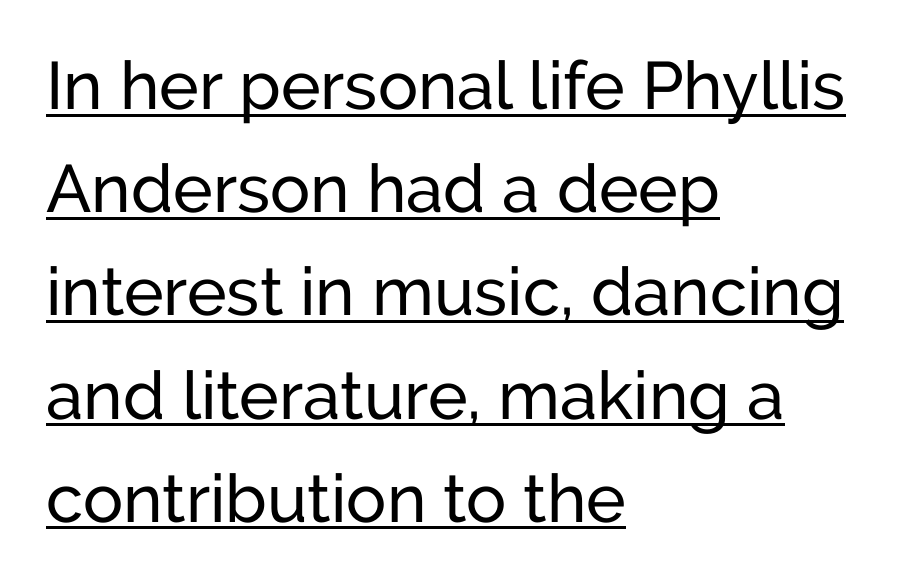
Q: Is the text italic (slanted)? A: No, it is upright.
Q: Is the typeface a serif or a sans-serif typeface? A: Sans-serif.
Q: Is the text underlined? A: Yes.
Q: How is the paragraph aligned? A: Left-aligned.
Q: Is the spacing between letters normal or unusually wide? A: Normal.
Q: Is the spacing between lines tight, normal or loose? A: Normal.
Q: Width (condensed, normal, or wide)? A: Normal.
Q: Stroke contrast? A: Low.
Q: x-height? A: Medium.
Q: Monospaced? A: No.
